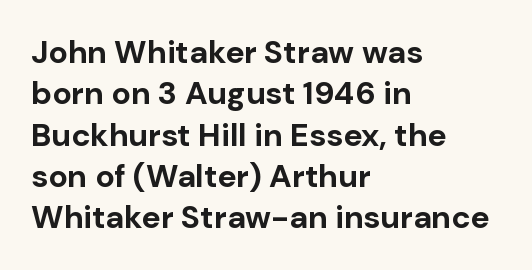
{"serif": "no", "italic": "no", "bold": "yes", "weight": "bold", "width": "normal", "stroke_contrast": "low", "x_height": "medium", "monospaced": "no", "underline": "no", "align": "left", "line_spacing": "normal", "line_spacing_ratio": 1.29, "letter_spacing": "normal", "letter_spacing_em": 0.0, "glyph_px": 32}
